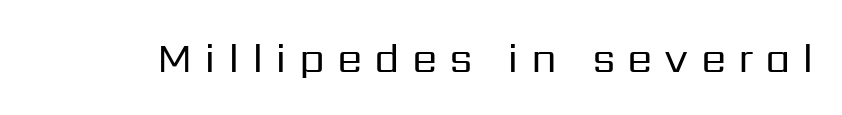
The image shows 41 px regular-weight sans-serif type, upright; set unusually wide letter spacing (+0.29 em), not underlined; low stroke contrast and a medium x-height.
